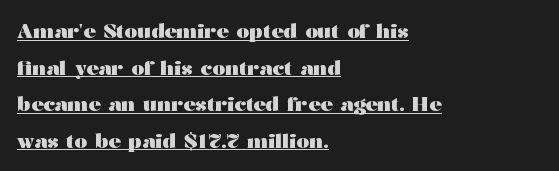
Rendered with straight, roman letterforms. All the whitespace from short lines collects on the right. Between one letter and the next there's only the usual sliver of space. I'd describe the lettering as bold — thick and assertive. A continuous stroke trails under the words, as in a hyperlink.
